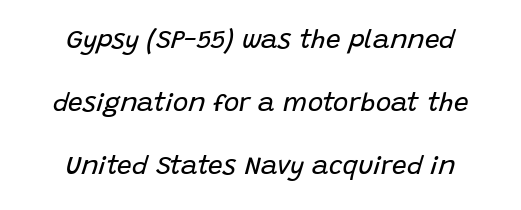
Q: Is the text bold? A: No.
Q: Is the text italic (slanted)? A: Yes, it leans right by about 15 degrees.
Q: Is the text underlined? A: No.
Q: How is the paragraph aligned? A: Centered.
Q: Is the spacing between letters normal or unusually wide? A: Normal.
Q: Is the spacing between lines tight, normal or loose? A: Loose.
